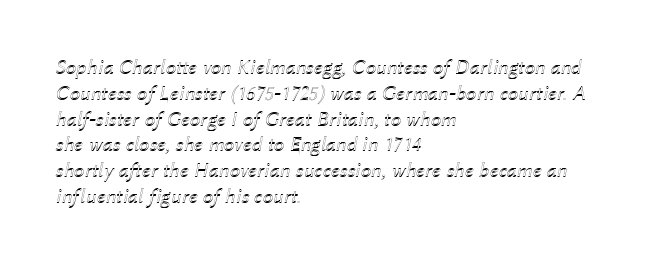
Q: Is the text italic (slanted)? A: Yes, it leans right by about 12 degrees.
Q: Is the text underlined? A: No.
Q: How is the paragraph aligned? A: Left-aligned.
Q: Is the spacing between letters normal or unusually wide? A: Normal.
